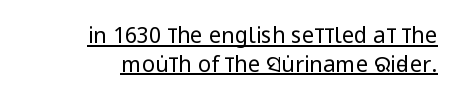
The image shows 22 px text type, upright; set right-aligned, normal line spacing (1.3x), normal letter spacing, underlined.
